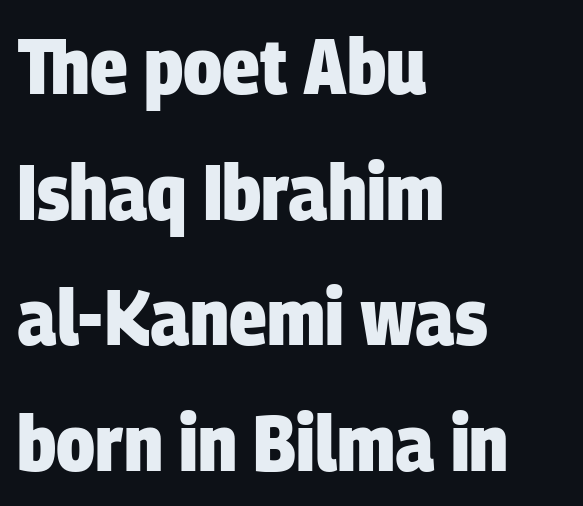
Whoever set this chose a conventional vertical rhythm. Quick note: underline off. Heft: maximum for text — a bold. Standard letterfit; no display-style spreading of the glyphs. Unlike a traditional serif, this face leaves its strokes unadorned.
